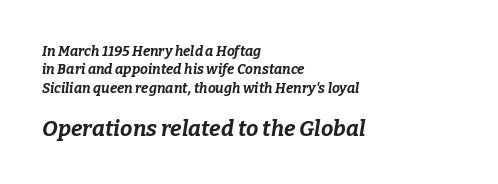
The image shows 22 px bold type, italic (leaning right); set left-aligned, normal line spacing (1.31x), normal letter spacing, not underlined; the second (bottom) block is 1.57x larger.
